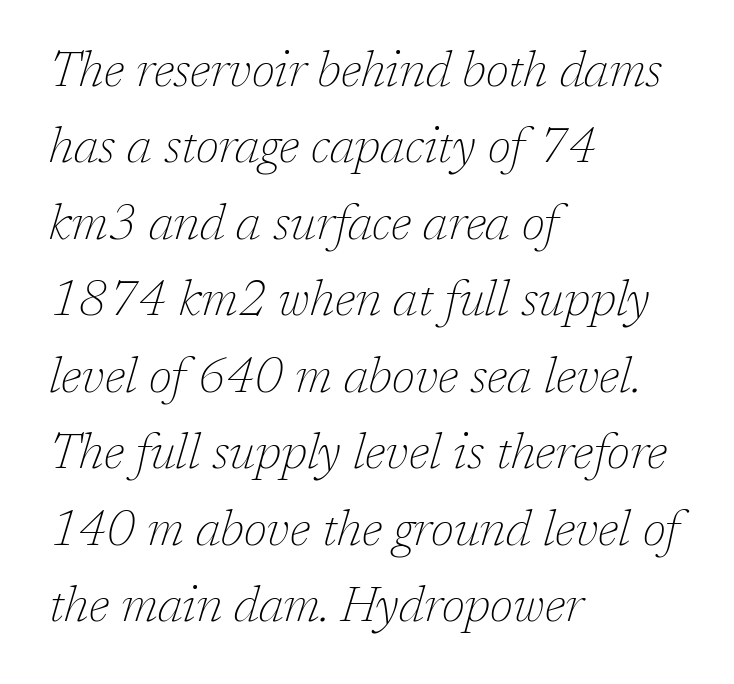
The image shows 49 px thin serif type, italic (leaning right); set left-aligned, normal line spacing (1.56x), normal letter spacing, not underlined; low stroke contrast and a medium x-height.
